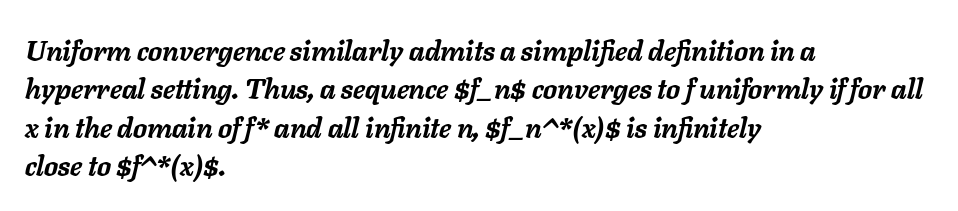
Q: Is the text bold? A: Yes.
Q: Is the text italic (slanted)? A: Yes, it leans right by about 11 degrees.
Q: Is the text underlined? A: No.
Q: How is the paragraph aligned? A: Left-aligned.
Q: Is the spacing between letters normal or unusually wide? A: Normal.
Q: Is the spacing between lines tight, normal or loose? A: Normal.
Q: Width (condensed, normal, or wide)? A: Normal.
Q: Stroke contrast? A: Low.
Q: x-height? A: Medium.
Q: Monospaced? A: No.
